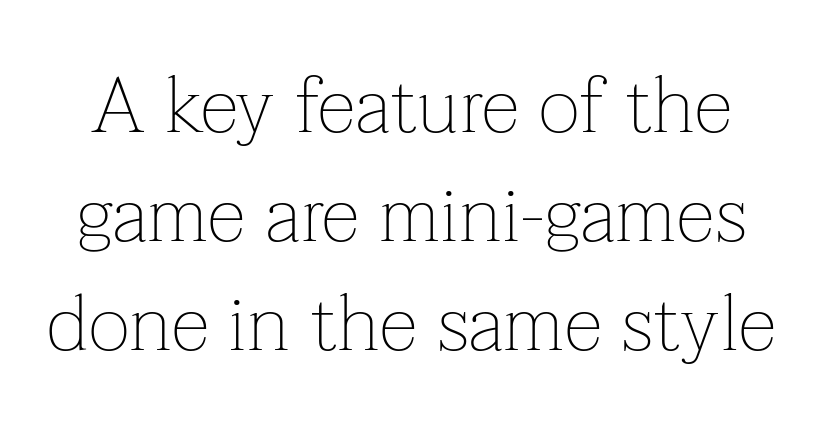
Rendered with straight, roman letterforms. On a weight scale, this lands at 450 or below. The rendering shows small feet on the letterforms — a serif design. Varying glyph widths throughout — classic text-font behaviour. Regular leading. The rendering keeps characters at their native spacing.
